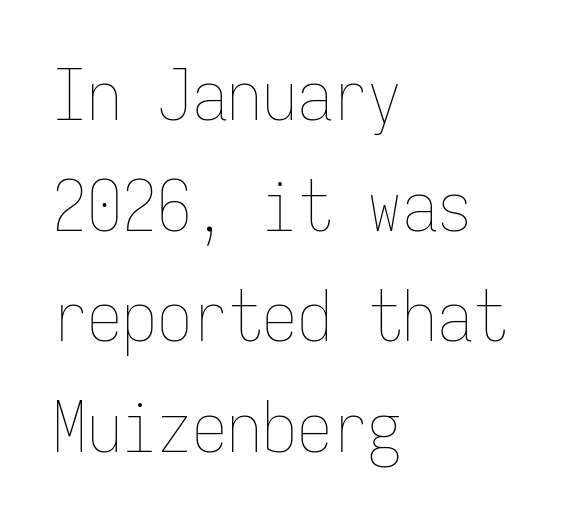
The strokes carry an ordinary text weight at most. Interline gaps are of average width in this sample. The compositor pushed each line to the left boundary. Upright lettering throughout. Between one letter and the next there's only the usual sliver of space. The foot of each line stays bare and open.
